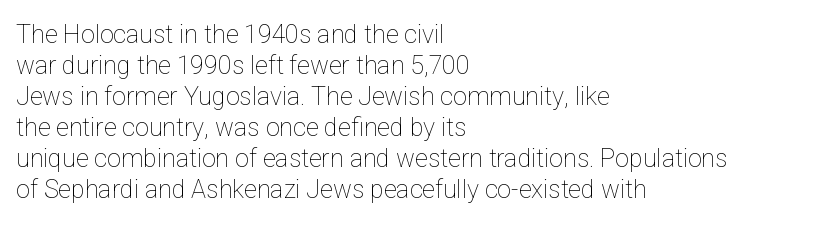
Q: Is the text bold? A: No.
Q: Is the text italic (slanted)? A: No, it is upright.
Q: Is the text underlined? A: No.
Q: How is the paragraph aligned? A: Left-aligned.
Q: Is the spacing between letters normal or unusually wide? A: Normal.
